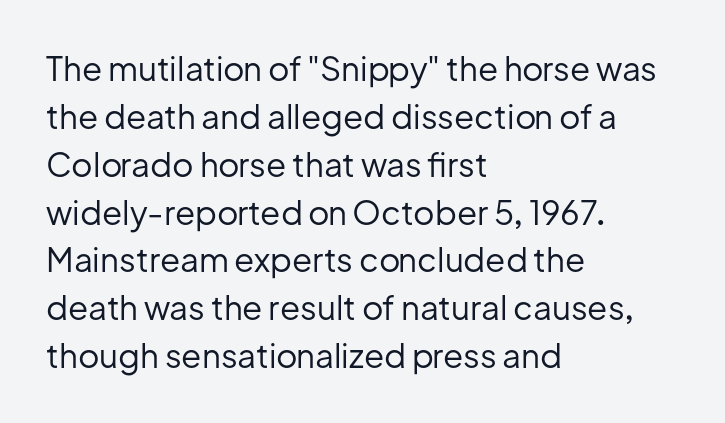
Casual observation: everything's shoved over to the left. Classification — sans serif. The typography opts for an upright posture over an oblique one. Here the designer chose a conventional face with non-uniform glyph widths. The rendering uses a moderate line-height, typical for paragraphs.
